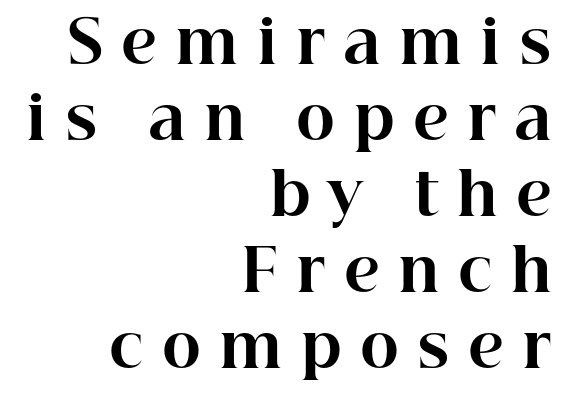
{"serif": "yes", "italic": "no", "bold": "yes", "weight": "bold", "width": "normal", "stroke_contrast": "high", "x_height": "medium", "monospaced": "no", "underline": "no", "align": "right", "line_spacing": "normal", "line_spacing_ratio": 1.29, "letter_spacing": "wide", "letter_spacing_em": 0.31, "glyph_px": 59}
